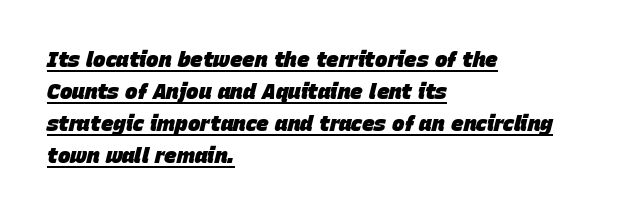
{"italic": "yes", "lean": "right", "slant_degrees": 15, "bold": "yes", "underline": "yes", "align": "left", "line_spacing": "normal", "line_spacing_ratio": 1.53, "letter_spacing": "normal", "letter_spacing_em": 0.0, "glyph_px": 21}
